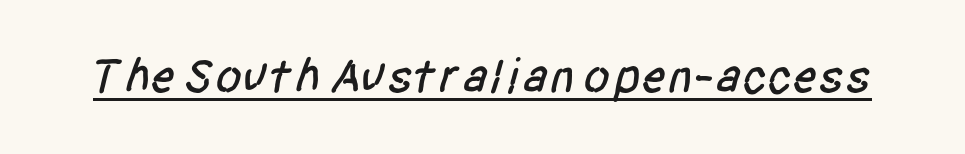
Typographically, this falls in the sans-serif category. What stands out about the letter spacing? Nothing — it is the standard amount. The passage shown is typed in a proportional face where columns would drift. Descenders here cross a horizontal rule under the line.
